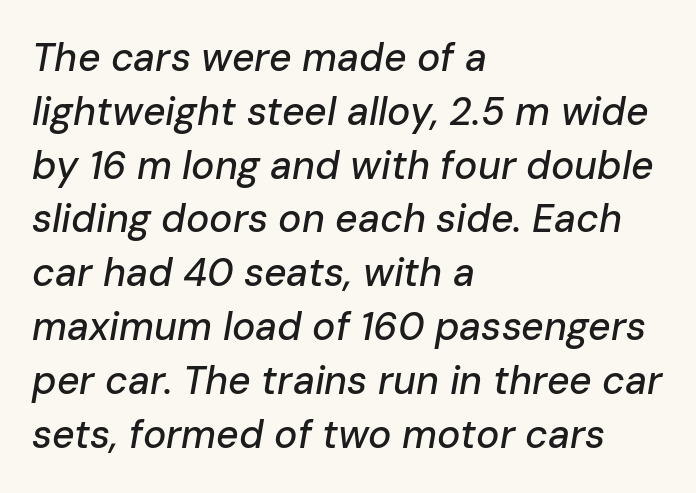
A bare baseline throughout the passage. Quick note: interline space is typical. In CSS terms this would be text-align: left. Here the designer chose a conventional face with non-uniform glyph widths.
